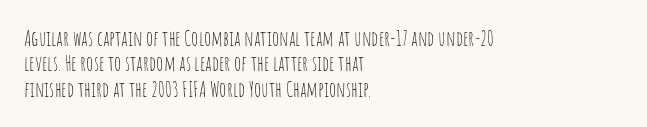
{"italic": "no", "bold": "no", "underline": "no", "align": "left", "line_spacing_ratio": 1.21, "letter_spacing": "normal", "letter_spacing_em": 0.0, "glyph_px": 21}
